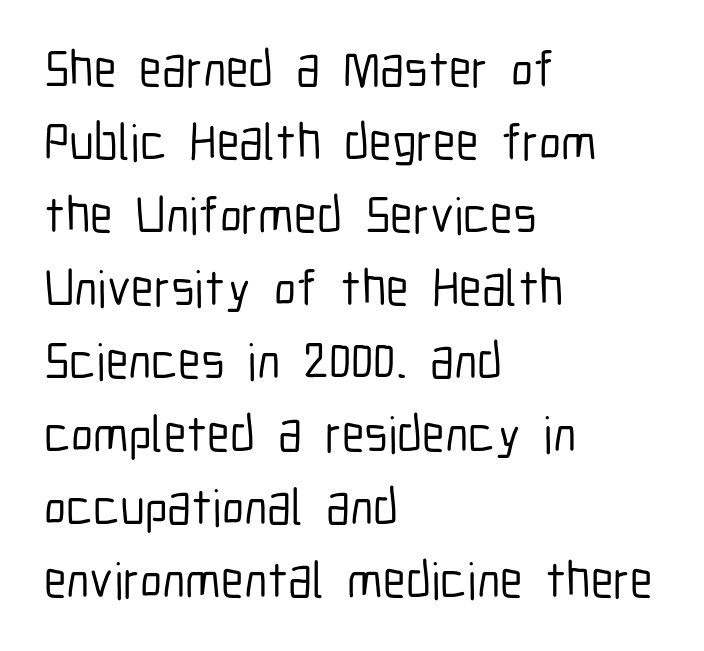
Is this a fixed-width face? No — the glyphs have proportional, varying widths. The gaps between neighbouring characters are ordinary and unremarkable. Style check: upright. Nothing sits at the stroke ends, so this counts as sans-serif. Notice how the passage keeps a crisp vertical edge on the left only.
